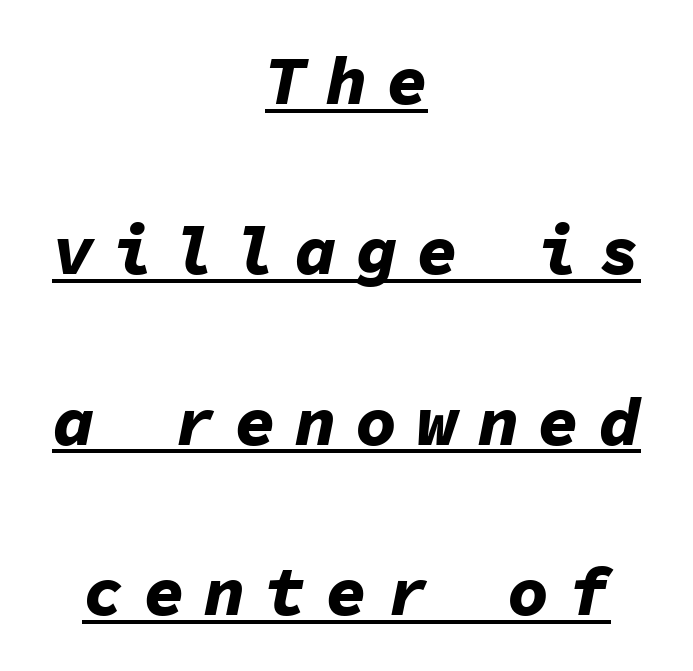
The image shows 69 px bold type, italic (leaning right), monospaced; set centered, loose line spacing (2.47x), unusually wide letter spacing (+0.28 em), underlined; low stroke contrast and a medium x-height.
